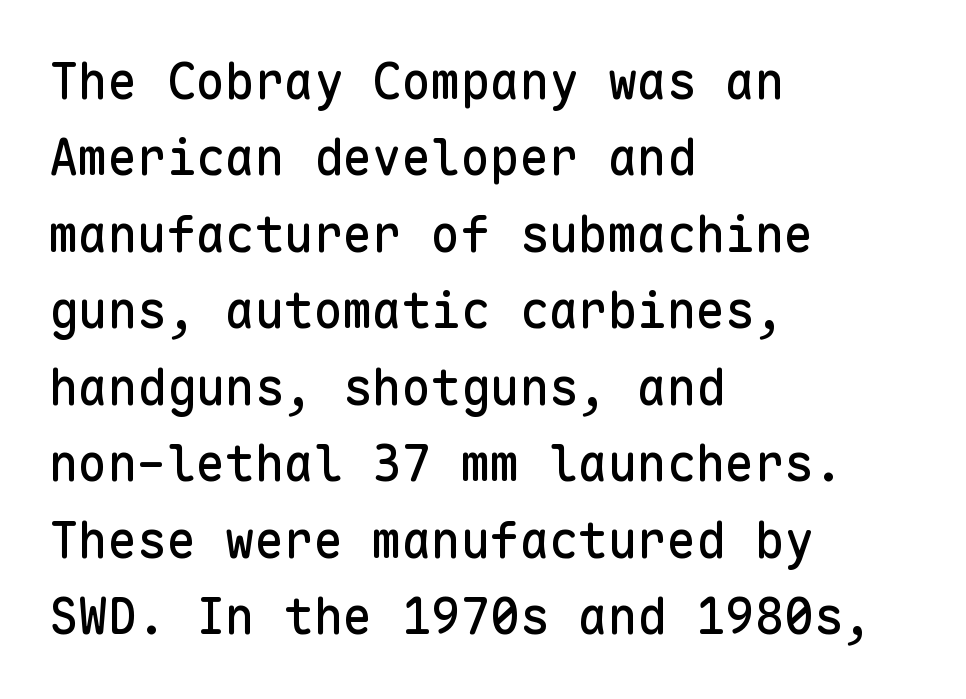
Q: Is the text italic (slanted)? A: No, it is upright.
Q: Is the typeface a serif or a sans-serif typeface? A: Sans-serif.
Q: Is the text underlined? A: No.
Q: How is the paragraph aligned? A: Left-aligned.
Q: Is the spacing between letters normal or unusually wide? A: Normal.
Q: Is the spacing between lines tight, normal or loose? A: Normal.
Q: Width (condensed, normal, or wide)? A: Normal.
Q: Stroke contrast? A: Low.
Q: x-height? A: Medium.
Q: Monospaced? A: Yes.
